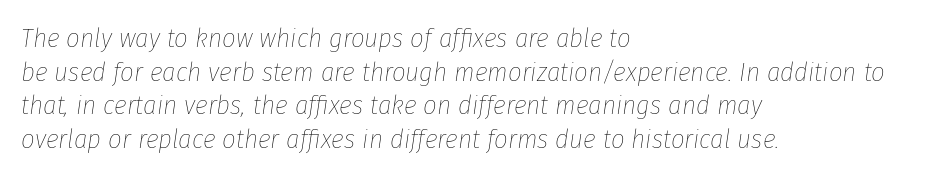
The image shows 27 px text type, italic (leaning right); set left-aligned, normal line spacing (1.25x), normal letter spacing, not underlined.
